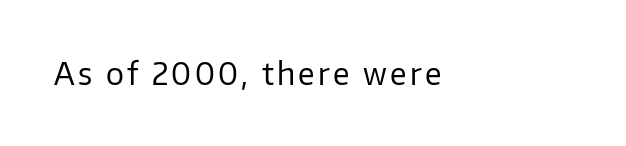
{"serif": "no", "italic": "no", "bold": "no", "weight": "regular", "width": "normal", "stroke_contrast": "low", "x_height": "medium", "monospaced": "no", "underline": "no", "align": "left", "glyph_px": 30}
